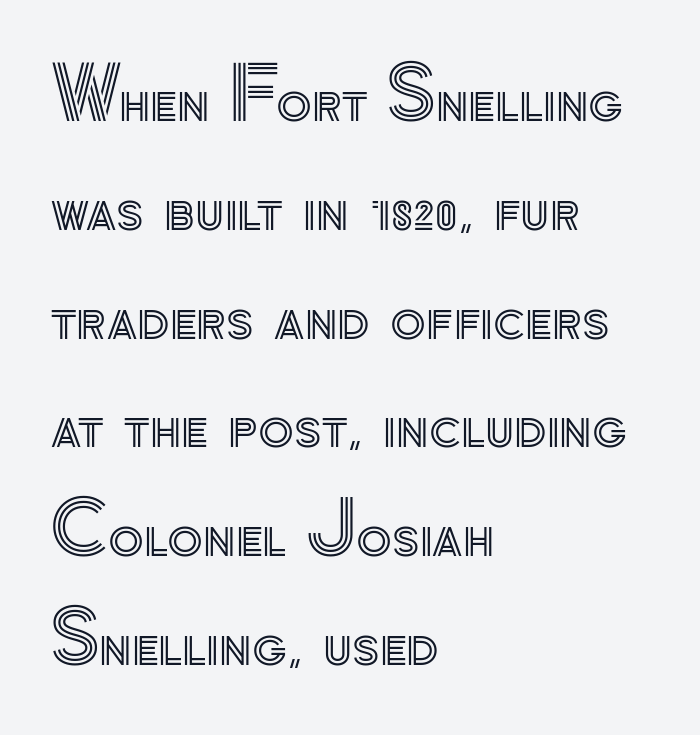
The image shows 73 px text type, upright; set left-aligned, normal line spacing (1.49x), normal letter spacing, not underlined; a small x-height.
